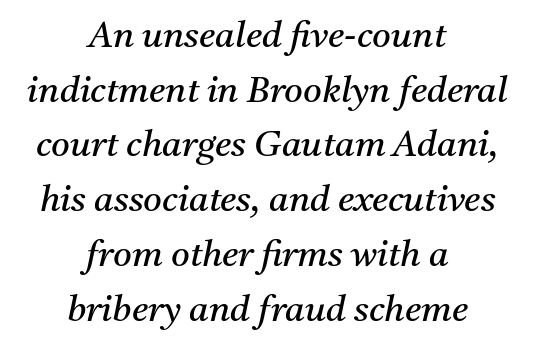
Q: Is the text bold? A: No.
Q: Is the text italic (slanted)? A: Yes, it leans right by about 11 degrees.
Q: Is the typeface a serif or a sans-serif typeface? A: Serif.
Q: Is the text underlined? A: No.
Q: How is the paragraph aligned? A: Centered.
Q: Is the spacing between letters normal or unusually wide? A: Normal.
Q: Is the spacing between lines tight, normal or loose? A: Normal.
Q: Width (condensed, normal, or wide)? A: Normal.
Q: Stroke contrast? A: Medium.
Q: x-height? A: Medium.
Q: Monospaced? A: No.
